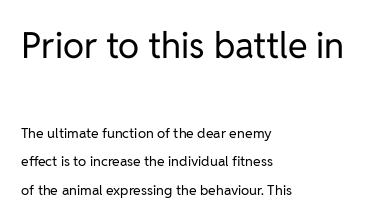
Bigger letters appear in the top chunk; the bottom chunk is reduced. The letters sit at their default tracking, neither squeezed nor spread. Spacing verdict: proportional, widths tailored to each character. Letters rest on an invisible, unmarked baseline. This is not heavy type; no bold has been used. Font category for this specimen: sans-serif.
